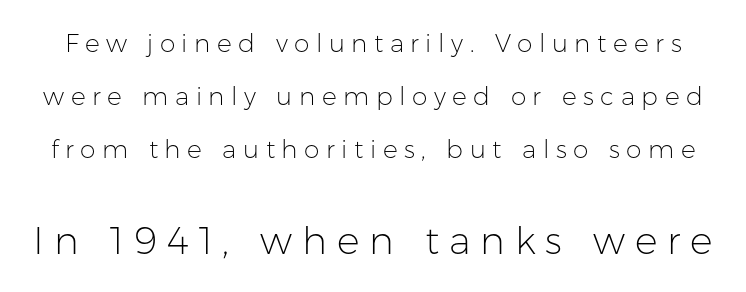
{"serif": "no", "italic": "no", "bold": "no", "weight": "light", "width": "normal", "stroke_contrast": "low", "x_height": "medium", "monospaced": "no", "underline": "no", "line_spacing": "loose", "line_spacing_ratio": 2.13, "letter_spacing": "wide", "letter_spacing_em": 0.26, "larger_block": "second", "size_ratio": 1.52, "glyph_px": 38}
